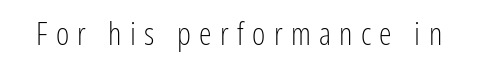
Q: Is the text bold? A: No.
Q: Is the text italic (slanted)? A: No, it is upright.
Q: Is the typeface a serif or a sans-serif typeface? A: Sans-serif.
Q: Is the text underlined? A: No.
Q: Is the spacing between letters normal or unusually wide? A: Unusually wide.
Q: Width (condensed, normal, or wide)? A: Condensed.
Q: Stroke contrast? A: Low.
Q: x-height? A: Medium.
Q: Monospaced? A: No.
